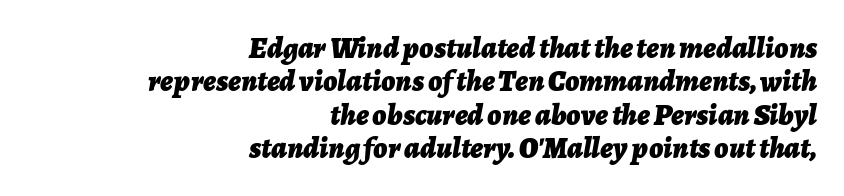
{"italic": "yes", "lean": "right", "slant_degrees": 7, "bold": "yes", "weight": "bold", "width": "normal", "stroke_contrast": "low", "x_height": "medium", "monospaced": "no", "underline": "no", "align": "right", "line_spacing": "tight", "line_spacing_ratio": 1.11, "letter_spacing": "normal", "letter_spacing_em": 0.0, "glyph_px": 30}
